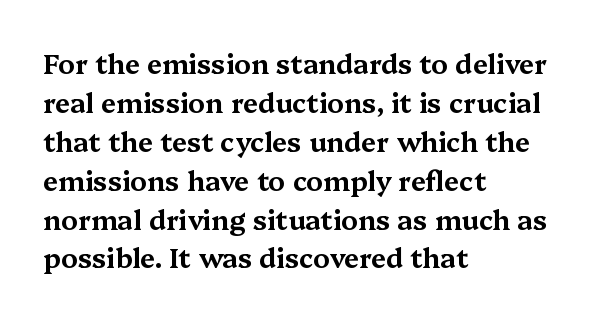
The image shows 27 px text type, upright; set left-aligned, normal line spacing (1.44x), normal letter spacing, not underlined.
